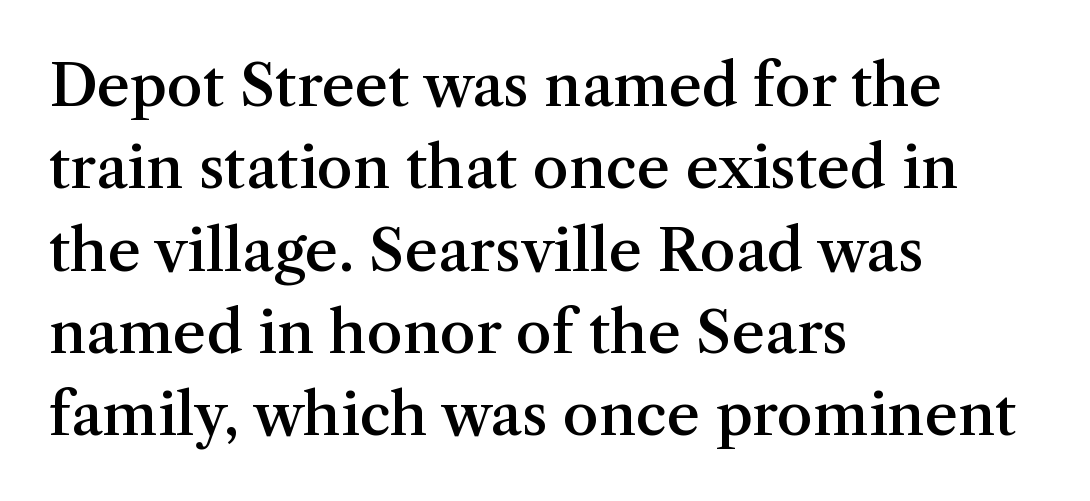
Q: Is the text bold? A: Semi-bold.
Q: Is the text italic (slanted)? A: No, it is upright.
Q: Is the typeface a serif or a sans-serif typeface? A: Serif.
Q: Is the text underlined? A: No.
Q: How is the paragraph aligned? A: Left-aligned.
Q: Is the spacing between letters normal or unusually wide? A: Normal.
Q: Is the spacing between lines tight, normal or loose? A: Normal.
Q: Width (condensed, normal, or wide)? A: Normal.
Q: Stroke contrast? A: Medium.
Q: x-height? A: Medium.
Q: Monospaced? A: No.
